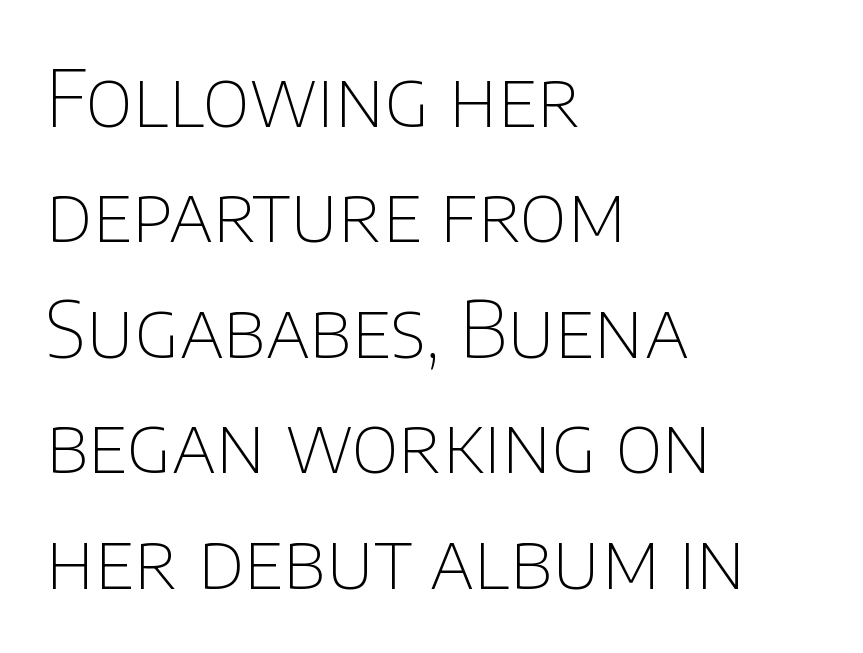
Q: Is the text bold? A: No.
Q: Is the text italic (slanted)? A: No, it is upright.
Q: Is the typeface a serif or a sans-serif typeface? A: Sans-serif.
Q: Is the text underlined? A: No.
Q: How is the paragraph aligned? A: Left-aligned.
Q: Is the spacing between letters normal or unusually wide? A: Normal.
Q: Is the spacing between lines tight, normal or loose? A: Normal.
Q: Width (condensed, normal, or wide)? A: Normal.
Q: Stroke contrast? A: Low.
Q: x-height? A: Large.
Q: Monospaced? A: No.
